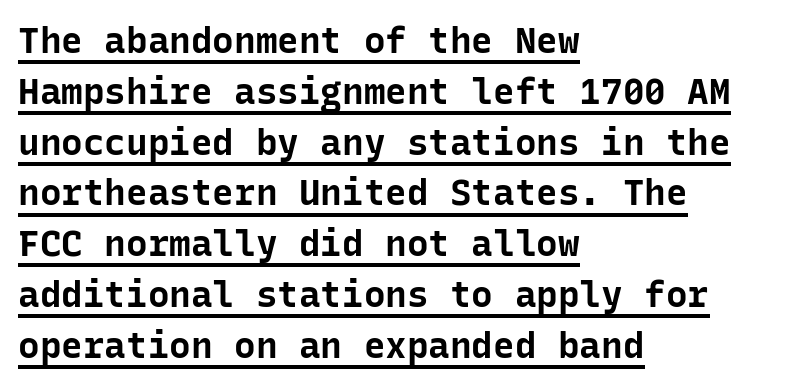
{"serif": "no", "italic": "no", "bold": "yes", "weight": "bold", "width": "normal", "stroke_contrast": "low", "x_height": "medium", "monospaced": "yes", "underline": "yes", "align": "left", "line_spacing": "normal", "line_spacing_ratio": 1.41, "letter_spacing": "normal", "letter_spacing_em": 0.0, "glyph_px": 36}
